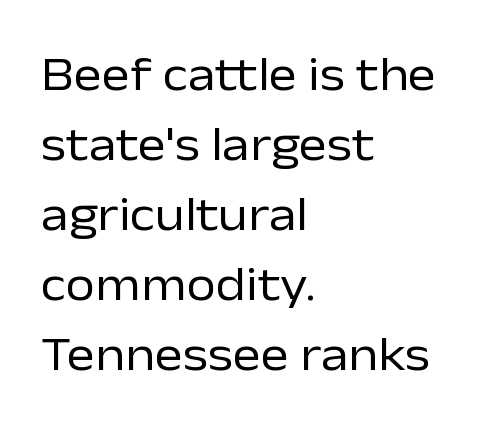
The passage shown is typeset with a sans-serif family. Stem width sits at or under what a default text font uses. What's the leading like? Ordinary, nothing unusual. Looks like regular typesetting: each glyph gets only the width it needs.
